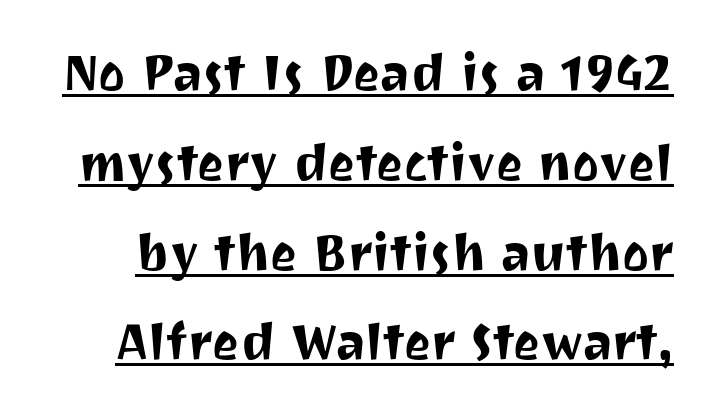
{"serif": "no", "italic": "no", "width": "normal", "stroke_contrast": "medium", "x_height": "medium", "monospaced": "no", "underline": "yes", "line_spacing_ratio": 1.76, "letter_spacing": "normal", "letter_spacing_em": 0.0, "glyph_px": 51}
